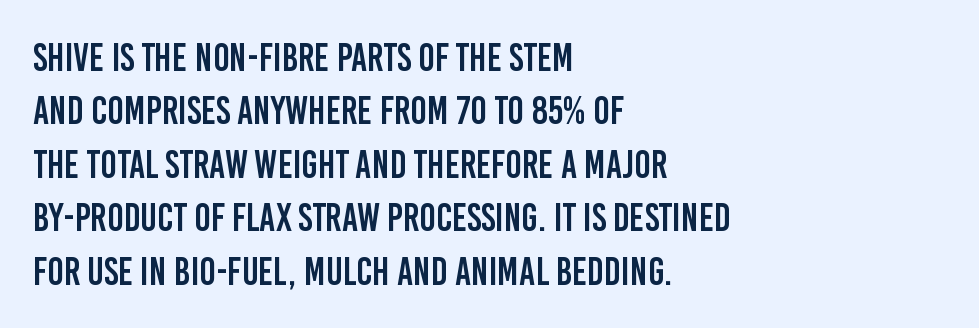
Q: Is the text italic (slanted)? A: No, it is upright.
Q: Is the typeface a serif or a sans-serif typeface? A: Sans-serif.
Q: Is the text underlined? A: No.
Q: How is the paragraph aligned? A: Left-aligned.
Q: Is the spacing between letters normal or unusually wide? A: Normal.
Q: Is the spacing between lines tight, normal or loose? A: Normal.
Q: Width (condensed, normal, or wide)? A: Condensed.
Q: Stroke contrast? A: Low.
Q: x-height? A: Large.
Q: Monospaced? A: No.
